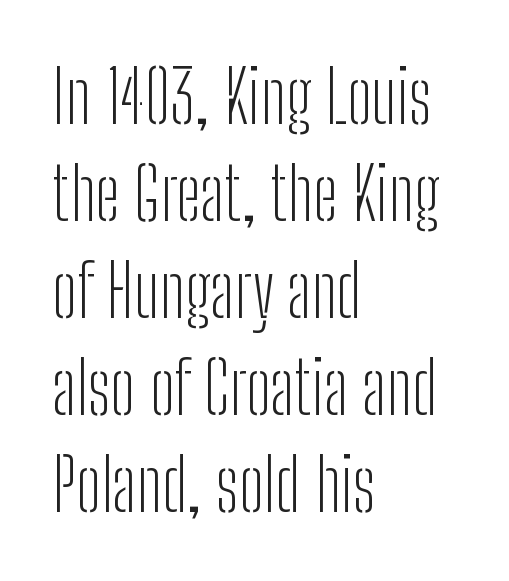
Q: Is the text bold? A: No.
Q: Is the text italic (slanted)? A: No, it is upright.
Q: Is the typeface a serif or a sans-serif typeface? A: Sans-serif.
Q: Is the text underlined? A: No.
Q: How is the paragraph aligned? A: Left-aligned.
Q: Is the spacing between letters normal or unusually wide? A: Normal.
Q: Is the spacing between lines tight, normal or loose? A: Normal.
Q: Width (condensed, normal, or wide)? A: Condensed.
Q: Stroke contrast? A: Low.
Q: x-height? A: Medium.
Q: Monospaced? A: No.
